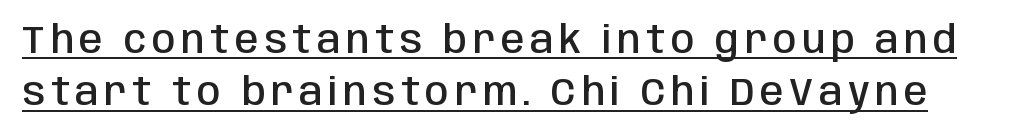
{"serif": "no", "italic": "no", "bold": "semi", "weight": "semibold", "width": "condensed", "stroke_contrast": "low", "x_height": "large", "monospaced": "no", "underline": "yes", "line_spacing": "normal", "line_spacing_ratio": 1.38, "glyph_px": 38}
